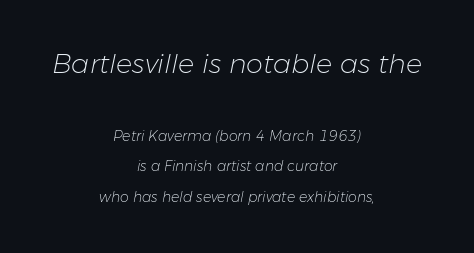
Q: Is the text bold? A: No.
Q: Is the text italic (slanted)? A: Yes, it leans right by about 11 degrees.
Q: Is the text underlined? A: No.
Q: How is the paragraph aligned? A: Centered.
Q: Is the spacing between letters normal or unusually wide? A: Normal.
Q: Is the spacing between lines tight, normal or loose? A: Loose.
Q: Which block of text is set in a larger size, the first (top) or the second (bottom)? A: The first (top) one.
